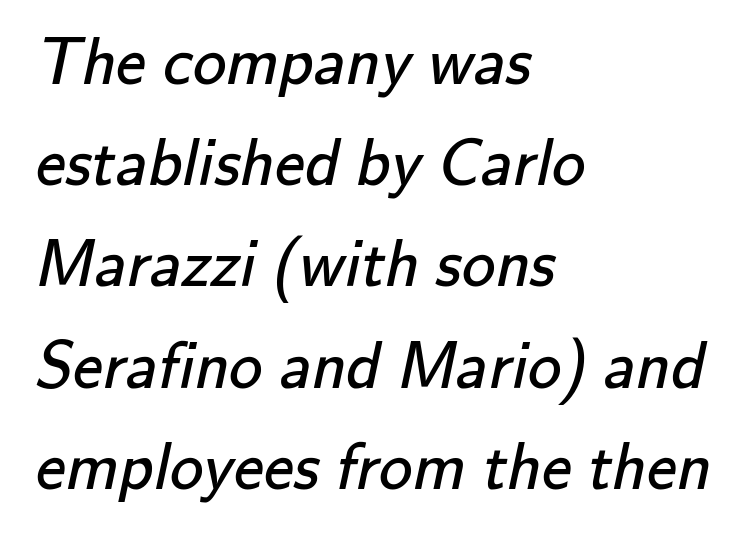
The image shows 67 px regular-weight sans-serif type; set left-aligned, normal line spacing (1.51x), normal letter spacing, not underlined; low stroke contrast and a small x-height.
